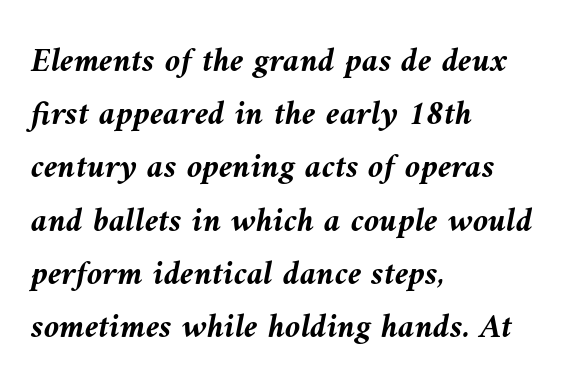
The image shows 35 px semibold type, italic (leaning left); set left-aligned, normal line spacing (1.52x), normal letter spacing, not underlined; medium stroke contrast and a medium x-height.
